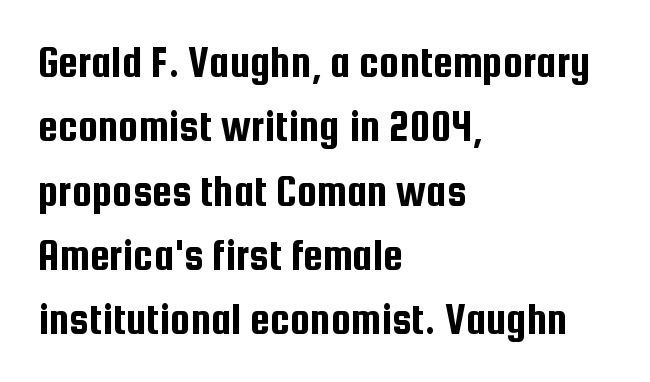
The image shows 45 px condensed sans-serif type, upright; set left-aligned, normal line spacing (1.43x), normal letter spacing, not underlined; low stroke contrast and a medium x-height.
